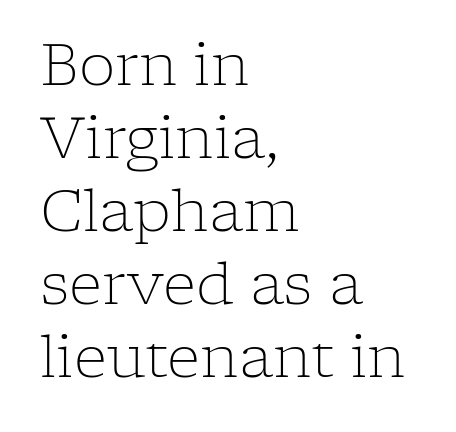
Q: Is the text bold? A: No.
Q: Is the text italic (slanted)? A: No, it is upright.
Q: Is the typeface a serif or a sans-serif typeface? A: Serif.
Q: Is the text underlined? A: No.
Q: How is the paragraph aligned? A: Left-aligned.
Q: Is the spacing between letters normal or unusually wide? A: Normal.
Q: Is the spacing between lines tight, normal or loose? A: Normal.
Q: Width (condensed, normal, or wide)? A: Normal.
Q: Stroke contrast? A: Low.
Q: x-height? A: Medium.
Q: Monospaced? A: No.
